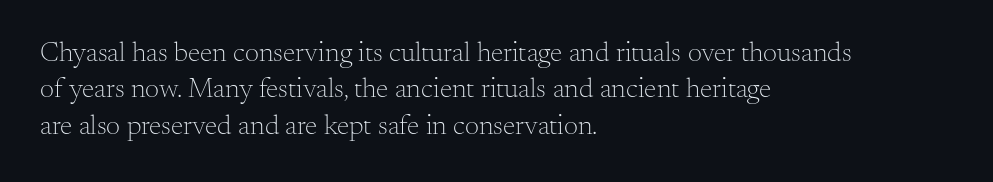
{"serif": "yes", "italic": "no", "bold": "no", "weight": "light", "width": "normal", "stroke_contrast": "medium", "x_height": "small", "monospaced": "no", "underline": "no", "align": "left", "line_spacing": "normal", "line_spacing_ratio": 1.3, "letter_spacing": "normal", "letter_spacing_em": 0.0, "glyph_px": 28}
